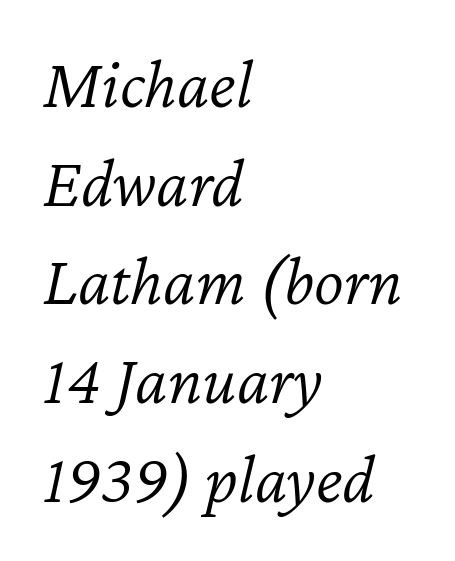
Q: Is the text bold? A: No.
Q: Is the text italic (slanted)? A: Yes, it leans right by about 12 degrees.
Q: Is the text underlined? A: No.
Q: How is the paragraph aligned? A: Left-aligned.
Q: Is the spacing between letters normal or unusually wide? A: Normal.
Q: Is the spacing between lines tight, normal or loose? A: Normal.
Q: Width (condensed, normal, or wide)? A: Normal.
Q: Stroke contrast? A: Low.
Q: x-height? A: Medium.
Q: Monospaced? A: No.
